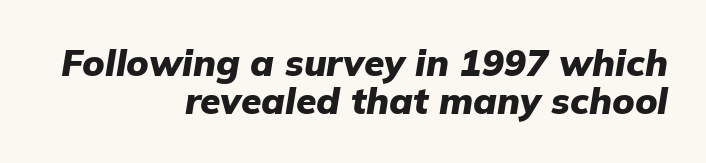
{"italic": "yes", "lean": "right", "slant_degrees": 9, "bold": "yes", "weight": "heavy", "width": "normal", "stroke_contrast": "low", "x_height": "medium", "monospaced": "no", "underline": "no", "align": "right", "line_spacing": "tight", "line_spacing_ratio": 1.03, "letter_spacing": "normal", "letter_spacing_em": 0.0, "glyph_px": 37}
